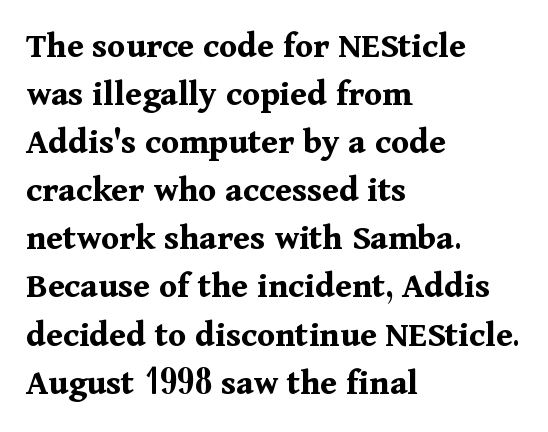
{"serif": "yes", "italic": "no", "bold": "yes", "weight": "bold", "width": "normal", "stroke_contrast": "medium", "x_height": "medium", "monospaced": "no", "underline": "no", "align": "left", "line_spacing": "normal", "line_spacing_ratio": 1.3, "letter_spacing": "normal", "letter_spacing_em": 0.0, "glyph_px": 37}
